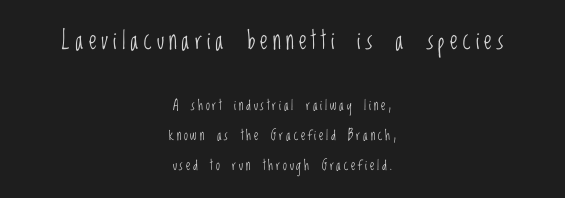
{"italic": "no", "bold": "no", "underline": "no", "align": "center", "line_spacing": "loose", "line_spacing_ratio": 2.16, "letter_spacing": "wide", "letter_spacing_em": 0.2, "larger_block": "first", "size_ratio": 1.79, "glyph_px": 25}
